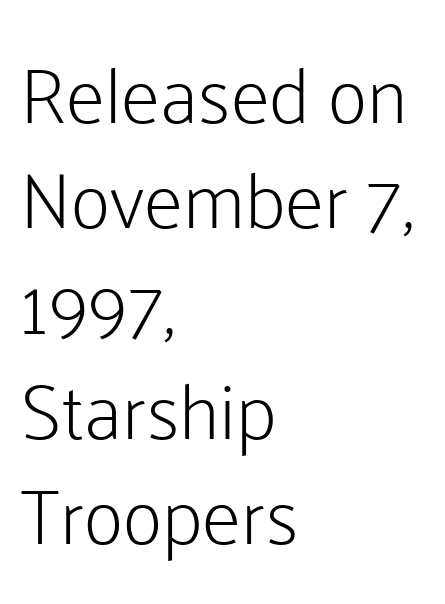
The lettering holds an erect, upright posture throughout. Rows of type keep a routine distance in the vertical direction. Beneath every word, the page is bare. No chunkiness to these letters — they're not bold. Each word holds together tightly as a unit, with standard inter-letter gaps. What kind of face is this? One without serifs — a sans.
